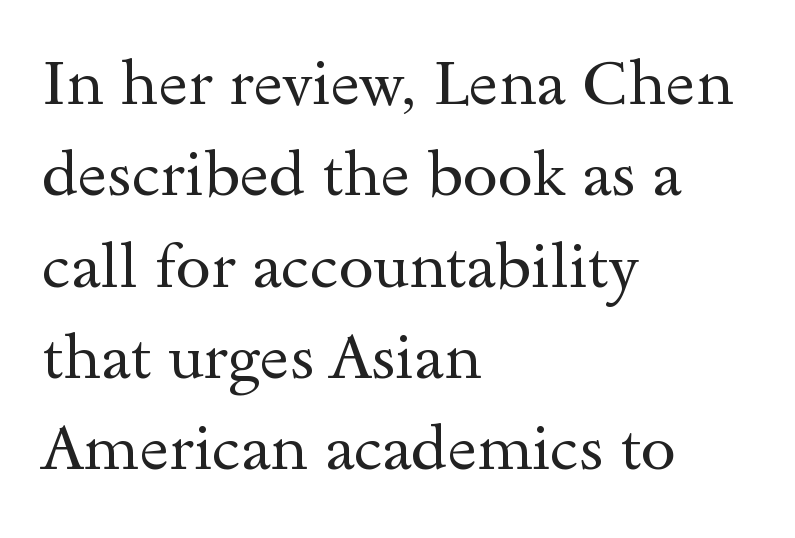
The image shows 63 px regular-weight, wide serif type, upright; set left-aligned, normal line spacing (1.45x), normal letter spacing, not underlined; a small x-height.
